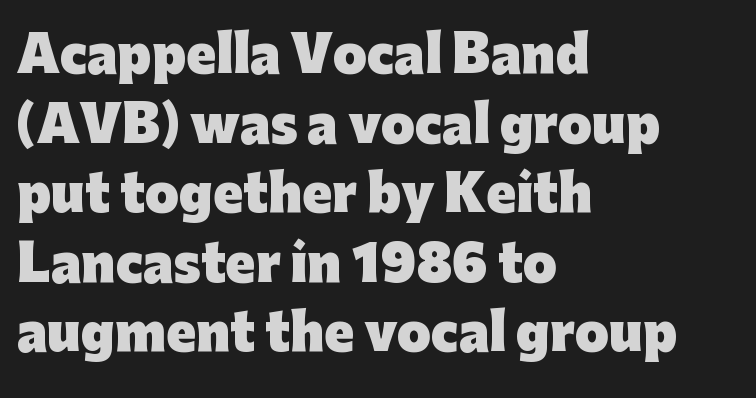
The image shows 49 px heavy sans-serif type, upright; set left-aligned, normal line spacing (1.42x), normal letter spacing, not underlined; low stroke contrast and a medium x-height.
